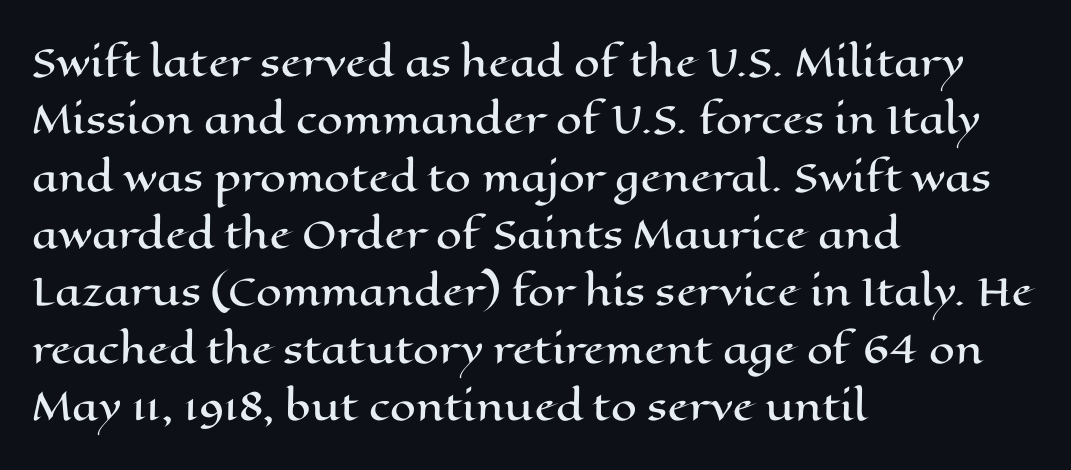
The image shows 37 px wide type, upright; set left-aligned, normal line spacing (1.55x), normal letter spacing, not underlined; high stroke contrast and a medium x-height.
